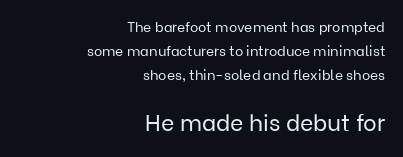
The font's upright variant was chosen for this text. Bold? No — there's no thickening of the strokes. These two chunks differ in scale, with the bottom chunk taking the larger measure. Descenders hang freely into open space. Observe the ordinary spacing: letters are neighbours, not strangers.
